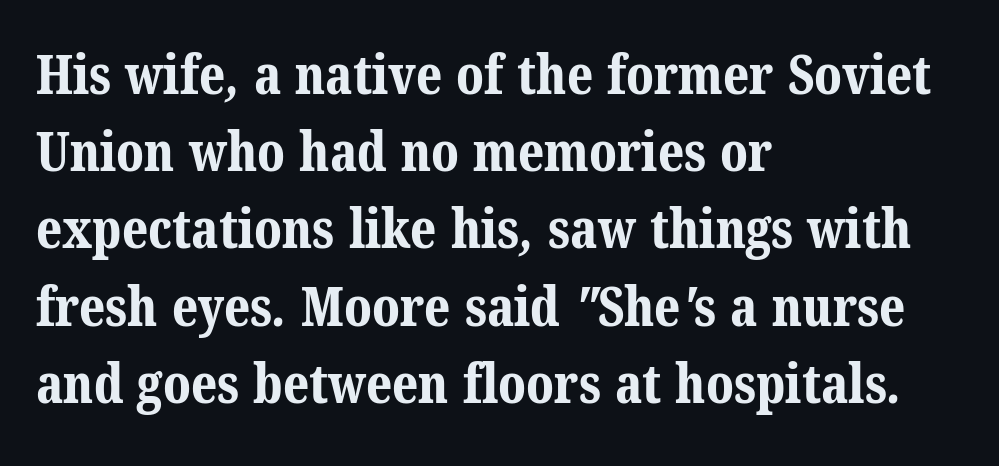
The image shows 54 px bold serif type; set left-aligned, normal line spacing (1.43x), normal letter spacing, not underlined; medium stroke contrast and a medium x-height.
